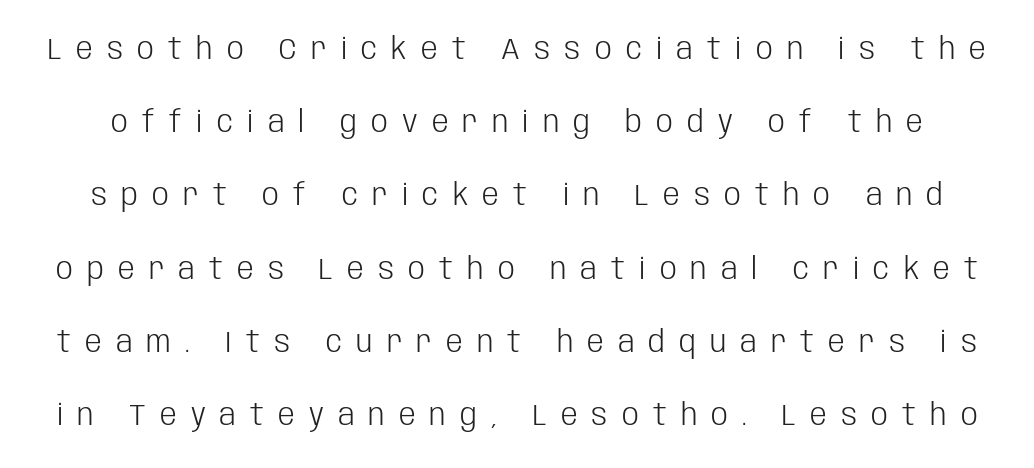
Q: Is the text bold? A: No.
Q: Is the text italic (slanted)? A: No, it is upright.
Q: Is the typeface a serif or a sans-serif typeface? A: Sans-serif.
Q: Is the text underlined? A: No.
Q: Is the spacing between letters normal or unusually wide? A: Unusually wide.
Q: Is the spacing between lines tight, normal or loose? A: Loose.
Q: Width (condensed, normal, or wide)? A: Condensed.
Q: Stroke contrast? A: Low.
Q: x-height? A: Large.
Q: Monospaced? A: No.
